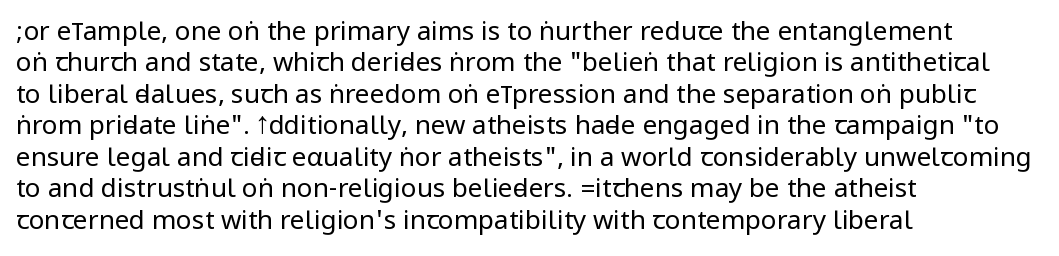
Q: Is the text bold? A: No.
Q: Is the text italic (slanted)? A: No, it is upright.
Q: Is the text underlined? A: No.
Q: How is the paragraph aligned? A: Left-aligned.
Q: Is the spacing between letters normal or unusually wide? A: Normal.
